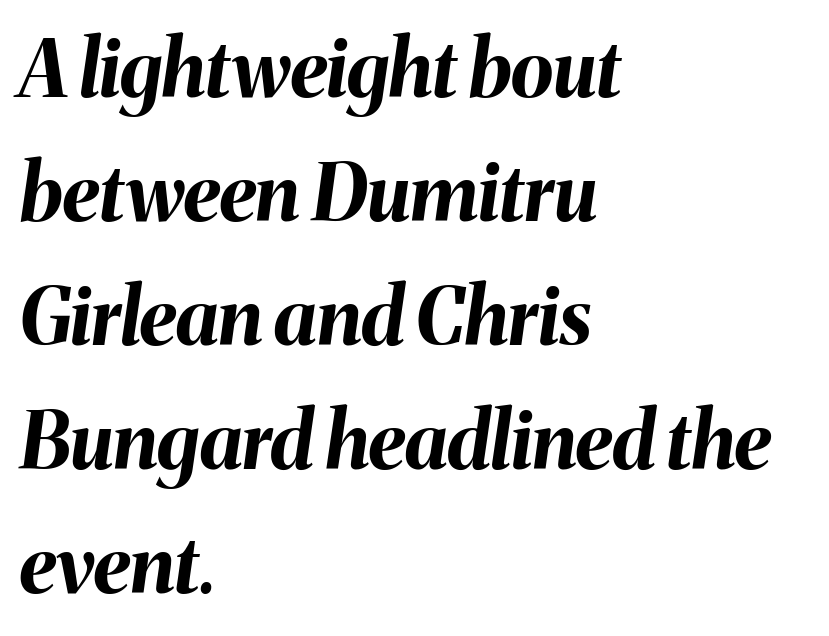
{"italic": "yes", "lean": "right", "slant_degrees": 8, "bold": "yes", "weight": "bold", "width": "normal", "stroke_contrast": "medium", "x_height": "medium", "monospaced": "no", "underline": "no", "align": "left", "line_spacing": "normal", "line_spacing_ratio": 1.59, "letter_spacing": "normal", "letter_spacing_em": 0.0, "glyph_px": 78}
